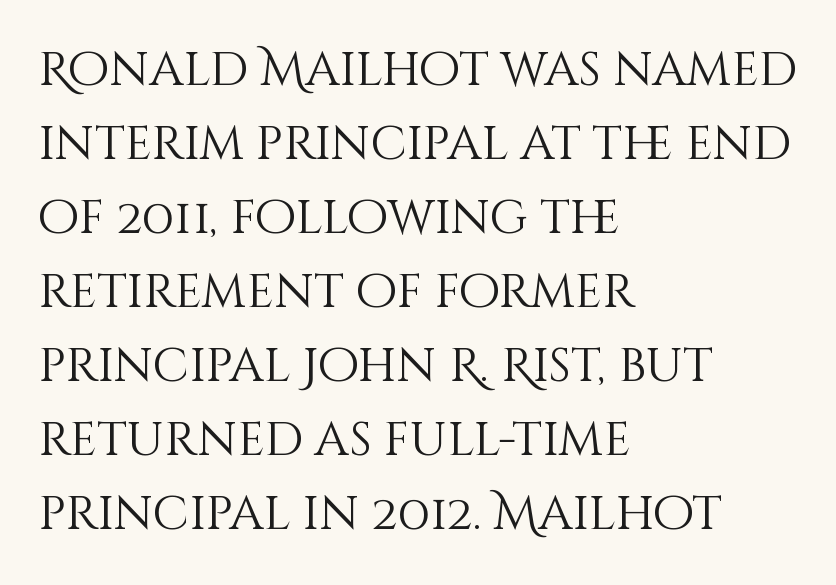
Caption: standard tracking, unaltered. The vertical gap from one line to the next is medium. The face used here is proportionally spaced, like ordinary book or web type. Compared with a typical body face, this is equally light or lighter still.
